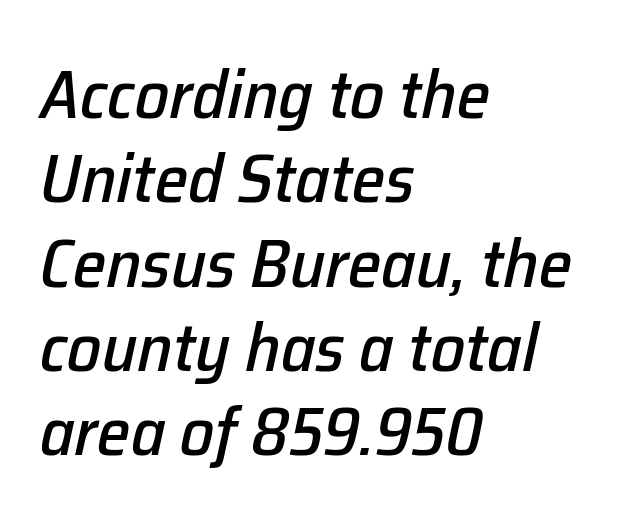
The whole block is typeset with a tilt. Character widths vary here, with narrow letters taking less room than wide ones. Rule under the text: the space is simply empty. The paragraph has a hard left edge and a soft right edge. The rendering keeps characters at their native spacing.
